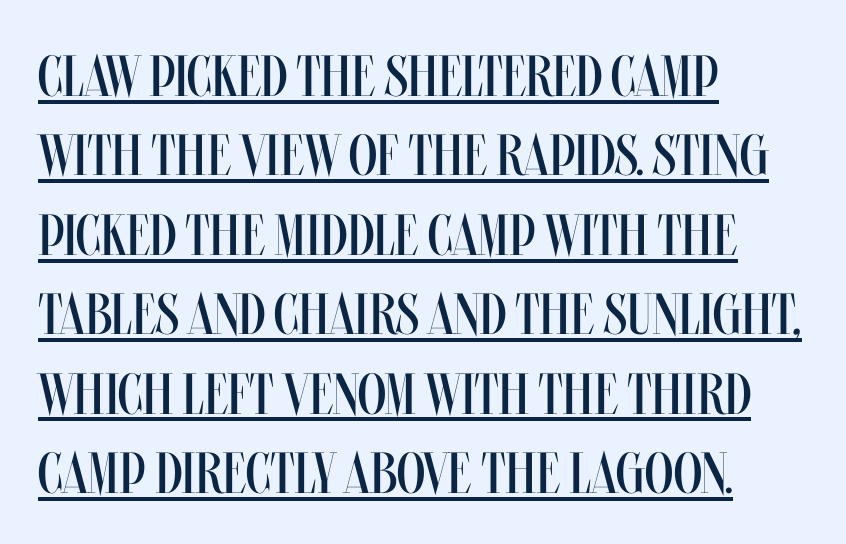
Q: Is the text bold? A: No.
Q: Is the text italic (slanted)? A: No, it is upright.
Q: Is the text underlined? A: Yes.
Q: How is the paragraph aligned? A: Left-aligned.
Q: Is the spacing between letters normal or unusually wide? A: Normal.
Q: Is the spacing between lines tight, normal or loose? A: Normal.
Q: Width (condensed, normal, or wide)? A: Condensed.
Q: Stroke contrast? A: Medium.
Q: x-height? A: Large.
Q: Monospaced? A: No.
